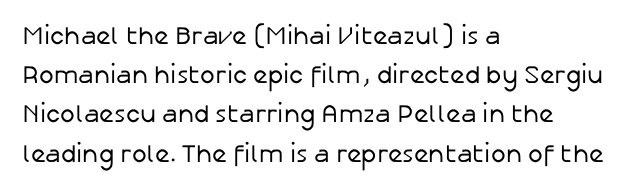
The image shows 25 px text type, upright; set left-aligned, normal line spacing (1.57x), normal letter spacing, not underlined.
